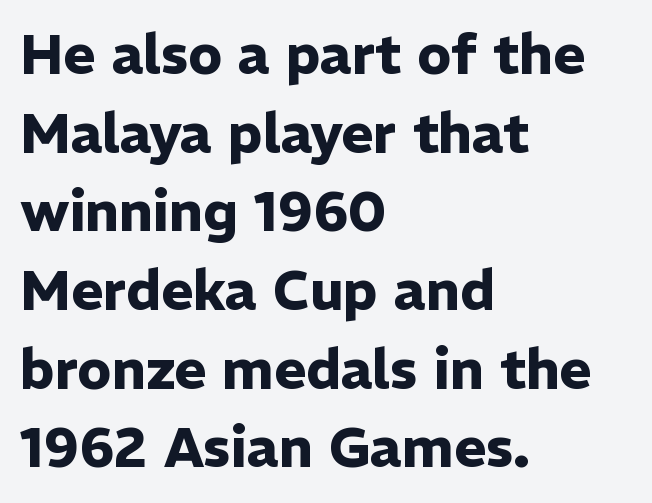
{"serif": "no", "italic": "no", "bold": "yes", "weight": "heavy", "width": "normal", "stroke_contrast": "low", "x_height": "medium", "monospaced": "no", "underline": "no", "align": "left", "line_spacing": "normal", "line_spacing_ratio": 1.43, "letter_spacing": "normal", "letter_spacing_em": 0.0, "glyph_px": 55}
